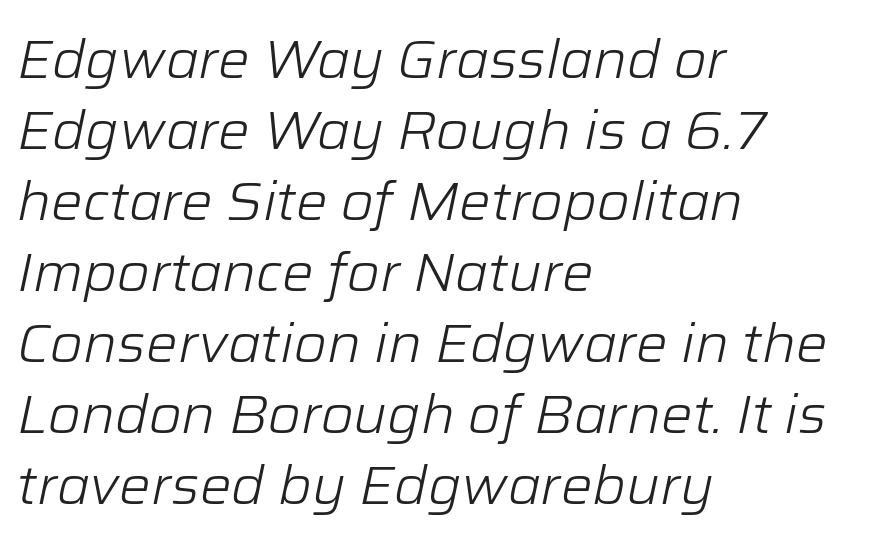
Layout note: lines flush left. Here the glyphs are tracked normally, forming tight word shapes. Check under the words: just untouched page. Here the designer chose a conventional face with non-uniform glyph widths. How would I describe the line gaps? Plain and ordinary. Characters are canted at an angle relative to the baseline's perpendicular.
